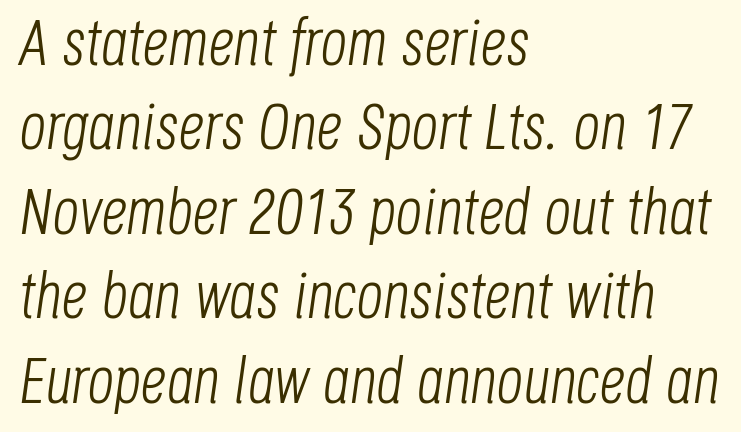
Q: Is the text bold? A: No.
Q: Is the text italic (slanted)? A: Yes, it leans right by about 8 degrees.
Q: Is the text underlined? A: No.
Q: How is the paragraph aligned? A: Left-aligned.
Q: Is the spacing between letters normal or unusually wide? A: Normal.
Q: Is the spacing between lines tight, normal or loose? A: Normal.
Q: Width (condensed, normal, or wide)? A: Condensed.
Q: Stroke contrast? A: Low.
Q: x-height? A: Large.
Q: Monospaced? A: No.
